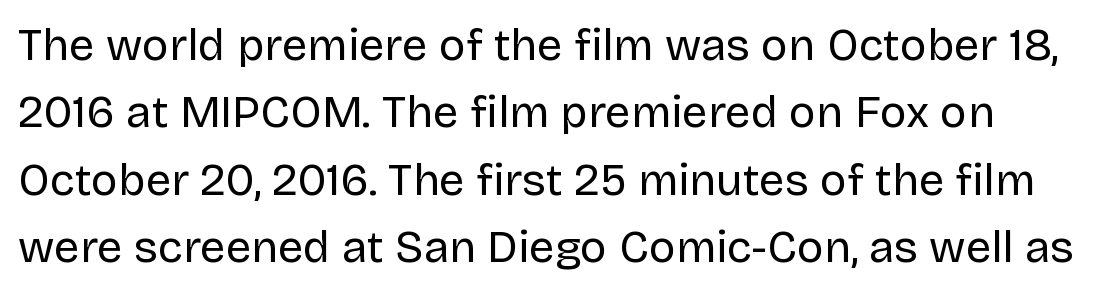
The text was rendered using a sans face with plain stroke endings. Vertically, the passage feels balanced, rows spaced as you'd expect. Proportional: the letters do not fall into vertical columns. Just letters on the line, the space beneath them empty. No letter is thick-stroked: the sample isn't bold.
